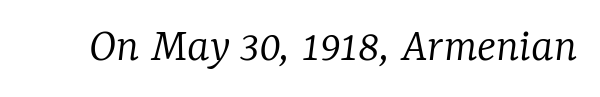
Q: Is the text bold? A: No.
Q: Is the text italic (slanted)? A: Yes, it leans right by about 7 degrees.
Q: Is the typeface a serif or a sans-serif typeface? A: Serif.
Q: Is the text underlined? A: No.
Q: Is the spacing between letters normal or unusually wide? A: Normal.
Q: Width (condensed, normal, or wide)? A: Normal.
Q: Stroke contrast? A: Low.
Q: x-height? A: Medium.
Q: Monospaced? A: No.
